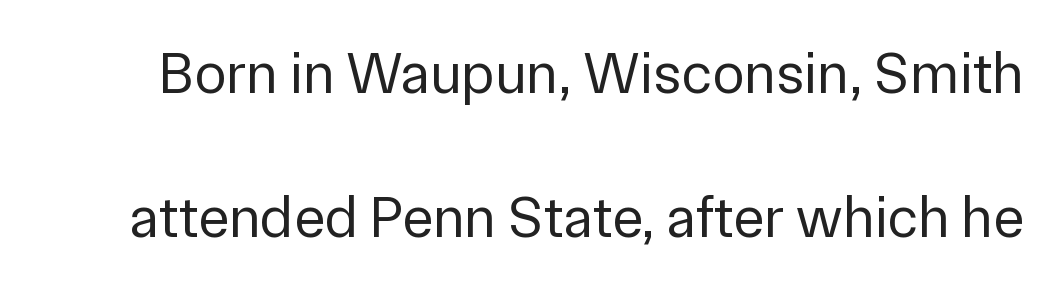
{"serif": "no", "italic": "no", "bold": "no", "weight": "regular", "width": "normal", "stroke_contrast": "low", "x_height": "medium", "monospaced": "no", "underline": "no", "line_spacing": "loose", "line_spacing_ratio": 2.44, "letter_spacing": "normal", "letter_spacing_em": 0.0, "glyph_px": 59}
